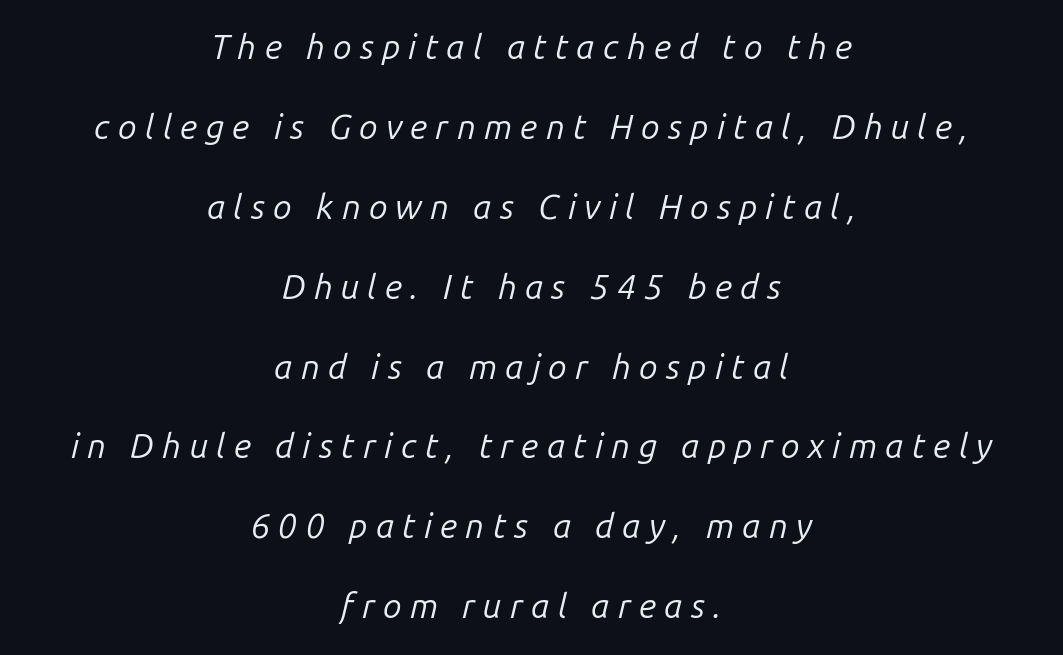
Q: Is the text bold? A: No.
Q: Is the text italic (slanted)? A: Yes, it leans right by about 14 degrees.
Q: Is the text underlined? A: No.
Q: How is the paragraph aligned? A: Centered.
Q: Is the spacing between letters normal or unusually wide? A: Unusually wide.
Q: Is the spacing between lines tight, normal or loose? A: Loose.
Q: Width (condensed, normal, or wide)? A: Normal.
Q: Stroke contrast? A: Low.
Q: x-height? A: Medium.
Q: Monospaced? A: No.
